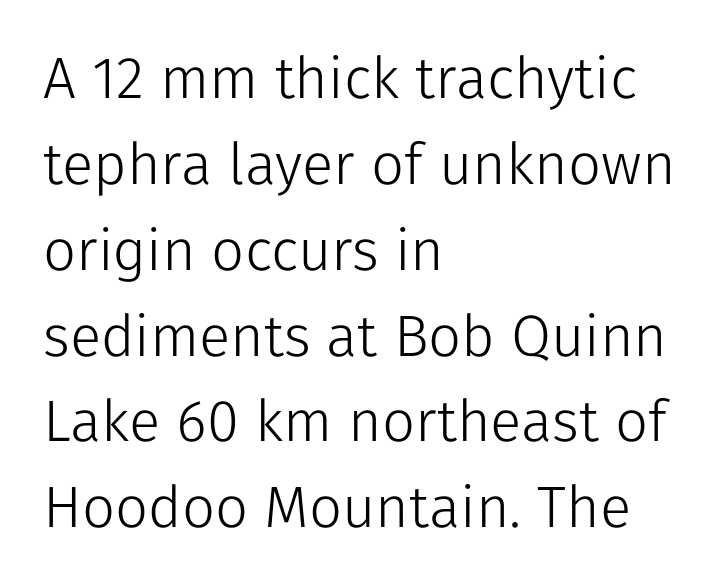
Q: Is the text bold? A: No.
Q: Is the text italic (slanted)? A: No, it is upright.
Q: Is the typeface a serif or a sans-serif typeface? A: Sans-serif.
Q: Is the text underlined? A: No.
Q: How is the paragraph aligned? A: Left-aligned.
Q: Is the spacing between letters normal or unusually wide? A: Normal.
Q: Is the spacing between lines tight, normal or loose? A: Normal.
Q: Width (condensed, normal, or wide)? A: Normal.
Q: Stroke contrast? A: Low.
Q: x-height? A: Medium.
Q: Monospaced? A: No.
